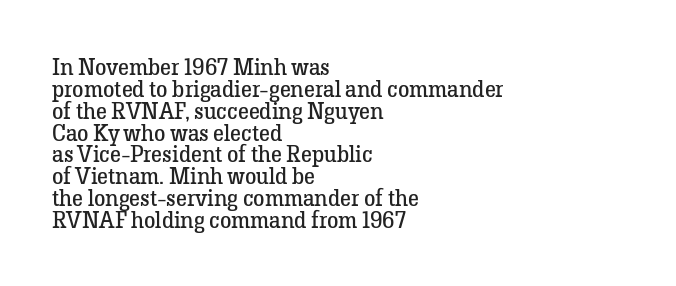
Q: Is the text bold? A: No.
Q: Is the text italic (slanted)? A: No, it is upright.
Q: Is the text underlined? A: No.
Q: How is the paragraph aligned? A: Left-aligned.
Q: Is the spacing between letters normal or unusually wide? A: Normal.
Q: Is the spacing between lines tight, normal or loose? A: Tight.
